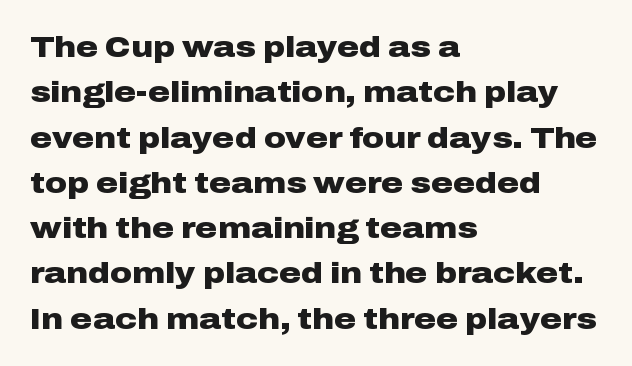
{"serif": "no", "italic": "no", "bold": "yes", "weight": "heavy", "width": "wide", "stroke_contrast": "low", "x_height": "medium", "monospaced": "no", "underline": "no", "align": "left", "line_spacing": "normal", "line_spacing_ratio": 1.51, "letter_spacing": "normal", "letter_spacing_em": 0.0, "glyph_px": 30}
